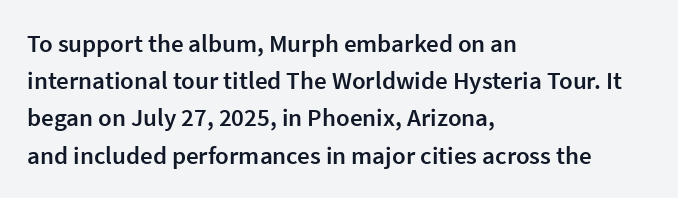
Normally led — the rows are evenly, conventionally spaced. Strokes here are thickened, but only to semibold level. Tracking value appears to be zero — textbook default spacing. A roman cut, with each character standing at attention. Teacher's note: observe the even left margin — that is flush-left alignment.
